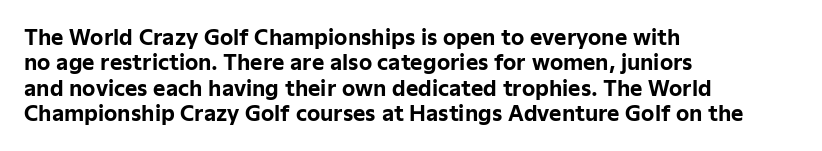
The image shows 21 px bold type, upright; set left-aligned, line spacing 1.21x, normal letter spacing, not underlined.
